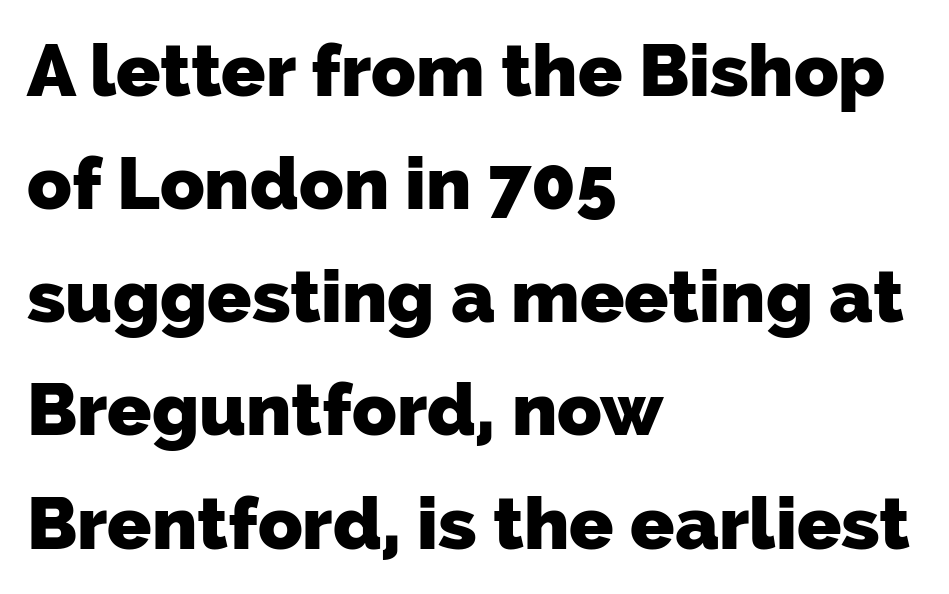
Q: Is the text bold? A: Yes.
Q: Is the typeface a serif or a sans-serif typeface? A: Sans-serif.
Q: Is the text underlined? A: No.
Q: How is the paragraph aligned? A: Left-aligned.
Q: Is the spacing between letters normal or unusually wide? A: Normal.
Q: Is the spacing between lines tight, normal or loose? A: Normal.
Q: Width (condensed, normal, or wide)? A: Normal.
Q: Stroke contrast? A: Low.
Q: x-height? A: Medium.
Q: Monospaced? A: No.
